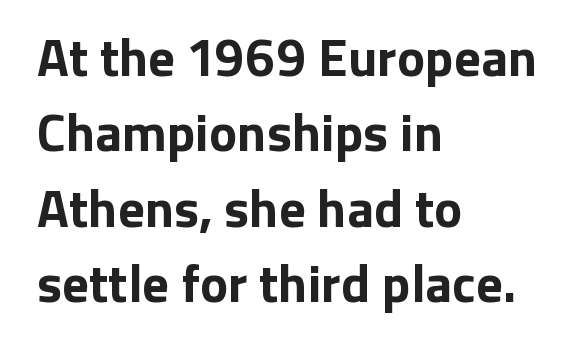
Q: Is the text bold? A: Yes.
Q: Is the text italic (slanted)? A: No, it is upright.
Q: Is the typeface a serif or a sans-serif typeface? A: Sans-serif.
Q: Is the text underlined? A: No.
Q: How is the paragraph aligned? A: Left-aligned.
Q: Is the spacing between letters normal or unusually wide? A: Normal.
Q: Is the spacing between lines tight, normal or loose? A: Normal.
Q: Width (condensed, normal, or wide)? A: Normal.
Q: Stroke contrast? A: Low.
Q: x-height? A: Medium.
Q: Monospaced? A: No.
